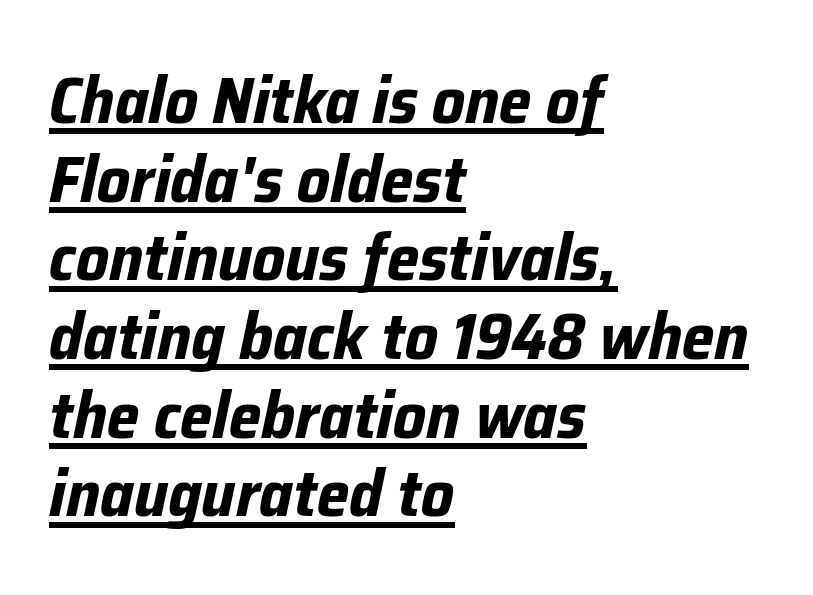
The image shows 65 px bold type, italic (leaning right); set left-aligned, line spacing 1.21x, normal letter spacing, underlined; low stroke contrast and a medium x-height.
